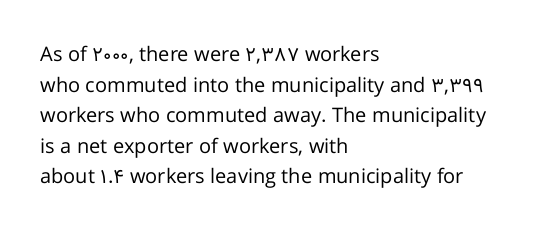
{"italic": "no", "bold": "no", "underline": "no", "align": "left", "line_spacing": "normal", "line_spacing_ratio": 1.53, "letter_spacing": "normal", "letter_spacing_em": 0.0, "glyph_px": 20}
